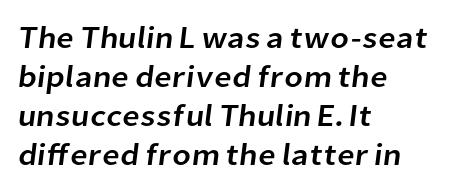
Observe the absence of serifs on each vertical stroke in this sample. The space between consecutive lines is moderate. The lines are quadded left. Rule under the text: the space is simply empty. Here the designer chose a conventional face with non-uniform glyph widths. The letterforms sit shoulder to shoulder at normal distance.
